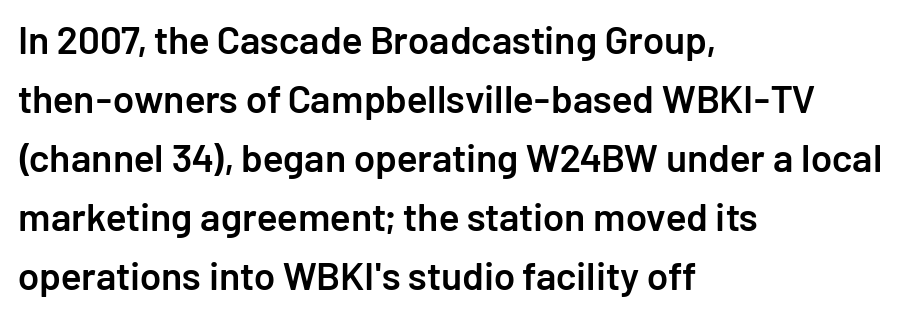
{"serif": "no", "italic": "no", "bold": "semi", "weight": "semibold", "width": "normal", "stroke_contrast": "low", "x_height": "medium", "monospaced": "no", "underline": "no", "align": "left", "line_spacing": "normal", "line_spacing_ratio": 1.51, "letter_spacing": "normal", "letter_spacing_em": 0.0, "glyph_px": 39}
